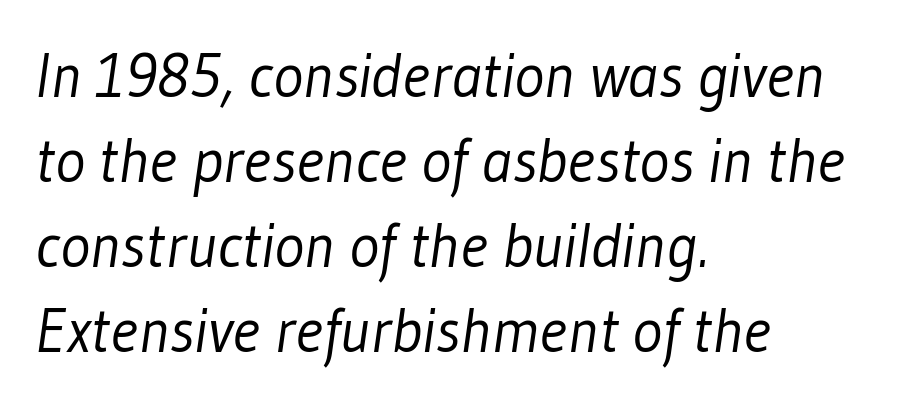
Q: Is the text bold? A: No.
Q: Is the typeface a serif or a sans-serif typeface? A: Sans-serif.
Q: Is the text underlined? A: No.
Q: How is the paragraph aligned? A: Left-aligned.
Q: Is the spacing between letters normal or unusually wide? A: Normal.
Q: Is the spacing between lines tight, normal or loose? A: Normal.
Q: Width (condensed, normal, or wide)? A: Condensed.
Q: Stroke contrast? A: Low.
Q: x-height? A: Medium.
Q: Monospaced? A: No.
